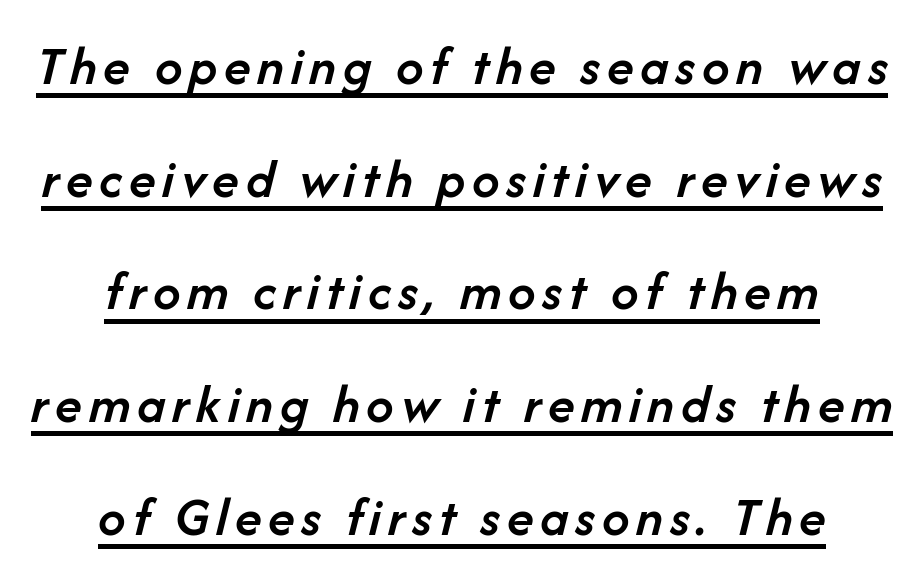
{"italic": "yes", "lean": "right", "slant_degrees": 14, "bold": "semi", "weight": "semibold", "width": "normal", "stroke_contrast": "low", "x_height": "medium", "monospaced": "no", "underline": "yes", "align": "center", "line_spacing": "loose", "line_spacing_ratio": 2.05, "glyph_px": 55}
